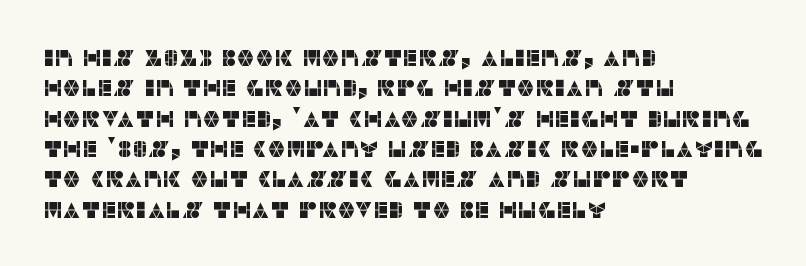
The image shows 23 px text type, upright; set left-aligned, normal line spacing (1.32x), normal letter spacing, not underlined.
